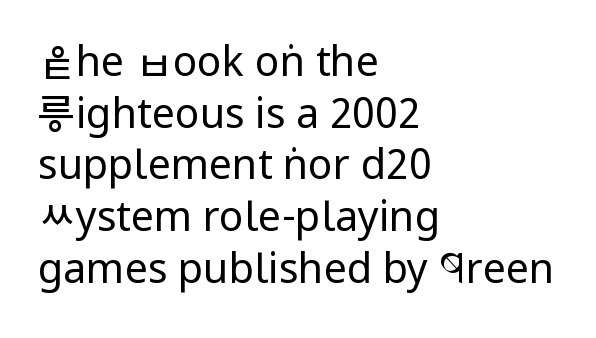
{"serif": "no", "italic": "no", "bold": "no", "weight": "regular", "width": "condensed", "stroke_contrast": "low", "x_height": "large", "monospaced": "no", "underline": "no", "align": "left", "line_spacing": "normal", "line_spacing_ratio": 1.26, "letter_spacing": "normal", "letter_spacing_em": 0.0, "glyph_px": 41}
